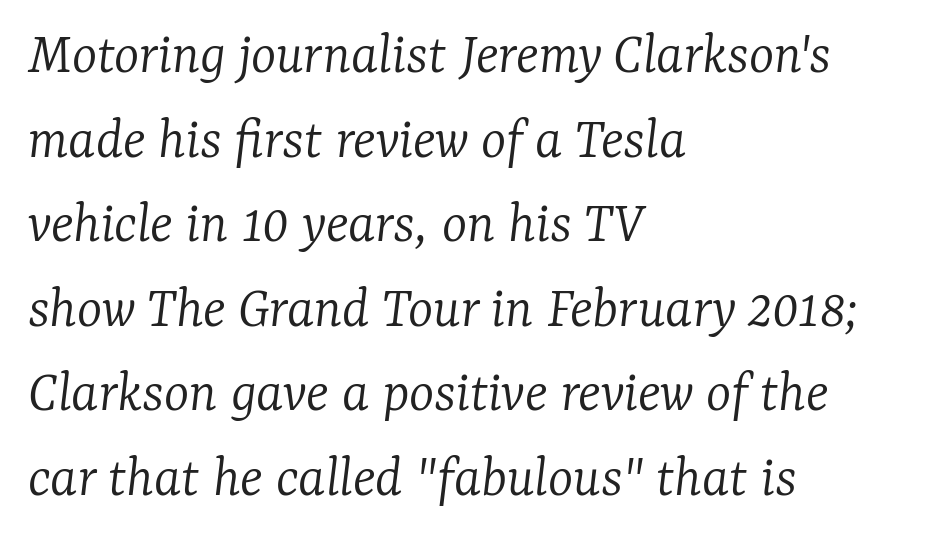
Q: Is the text bold? A: No.
Q: Is the text italic (slanted)? A: Yes, it leans right by about 7 degrees.
Q: Is the typeface a serif or a sans-serif typeface? A: Serif.
Q: Is the text underlined? A: No.
Q: How is the paragraph aligned? A: Left-aligned.
Q: Is the spacing between letters normal or unusually wide? A: Normal.
Q: Is the spacing between lines tight, normal or loose? A: Normal.
Q: Width (condensed, normal, or wide)? A: Normal.
Q: Stroke contrast? A: Low.
Q: x-height? A: Medium.
Q: Monospaced? A: No.
